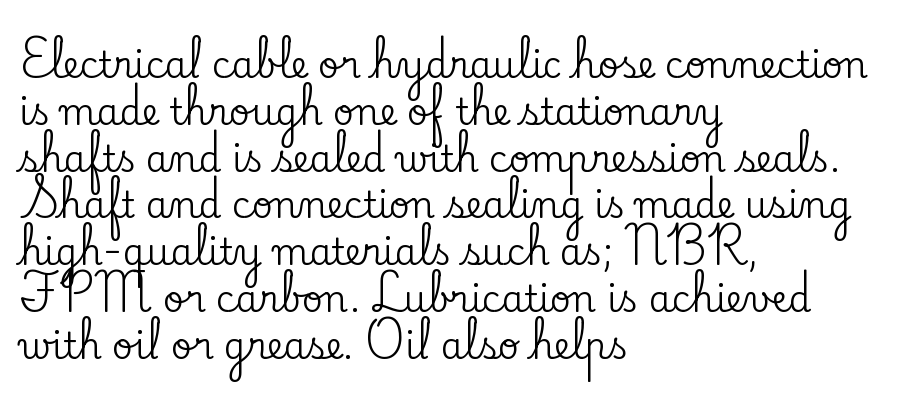
The image shows 36 px serif type, upright; set left-aligned, normal line spacing (1.3x), normal letter spacing, not underlined; low stroke contrast and a small x-height.
